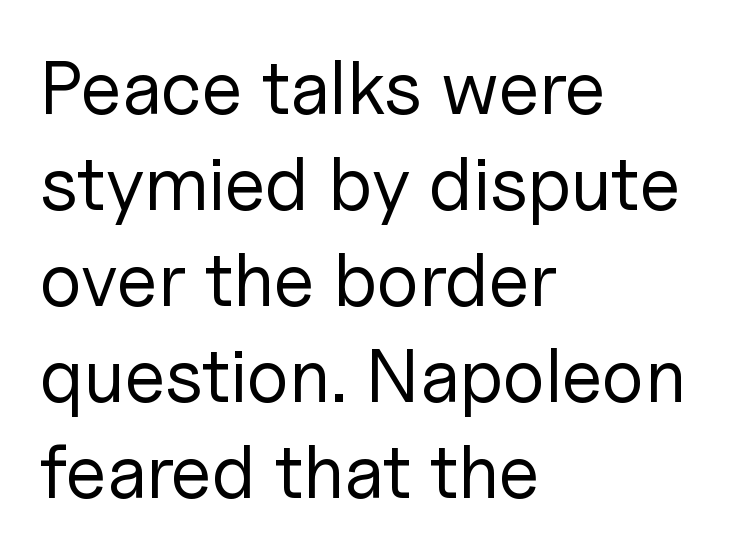
{"serif": "no", "italic": "no", "bold": "no", "weight": "regular", "width": "normal", "stroke_contrast": "low", "x_height": "medium", "monospaced": "no", "underline": "no", "align": "left", "line_spacing": "normal", "line_spacing_ratio": 1.28, "letter_spacing": "normal", "letter_spacing_em": 0.0, "glyph_px": 75}
